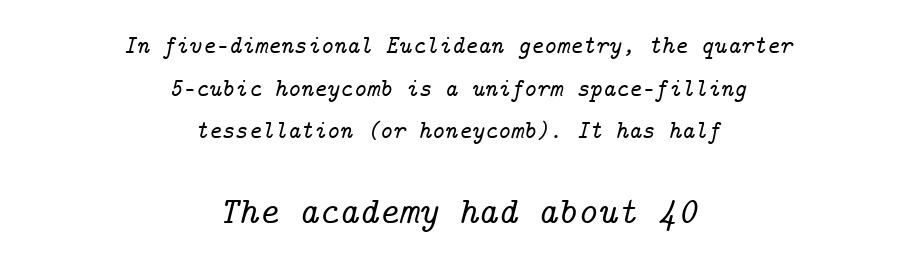
{"serif": "yes", "italic": "yes", "lean": "right", "slant_degrees": 14, "width": "normal", "stroke_contrast": "low", "x_height": "medium", "underline": "no", "align": "center", "line_spacing_ratio": 1.71, "letter_spacing": "normal", "letter_spacing_em": 0.0, "larger_block": "second", "size_ratio": 1.52, "glyph_px": 38}
